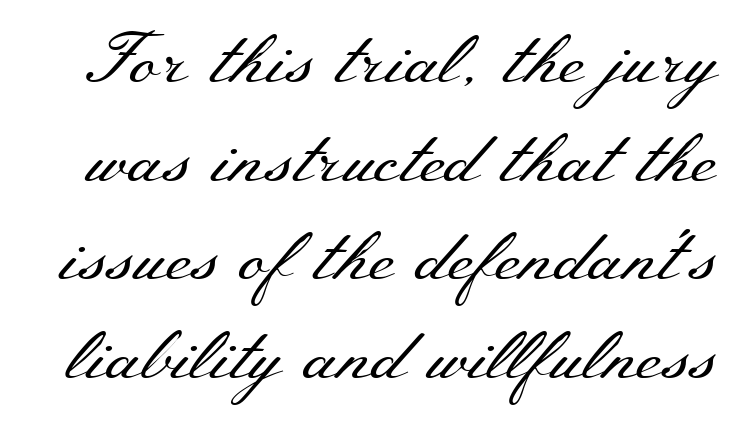
Each letter keeps its own natural width here, so spacing adapts to shape. A light-to-regular cut is what we see here. These lines sit exactly where default settings would place them. Underlining? Definitely not there. Nothing unusual about the tracking: characters are spaced as the font intends.
